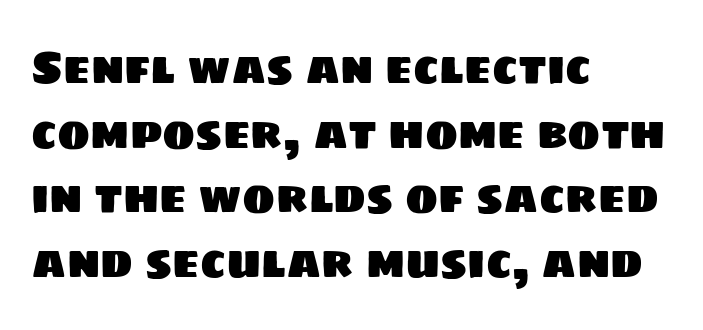
The image shows 44 px sans-serif type; set left-aligned, normal line spacing (1.47x), normal letter spacing, not underlined; low stroke contrast and a large x-height.
